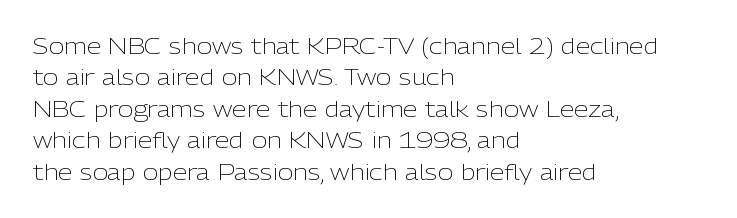
The image shows 21 px text type, upright; set left-aligned, normal line spacing (1.5x), normal letter spacing, not underlined.
